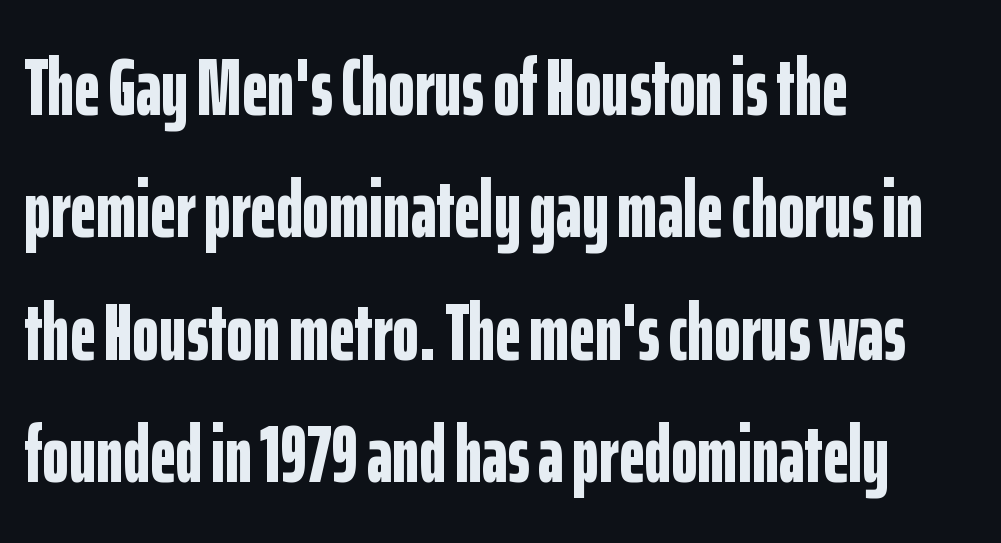
{"serif": "no", "italic": "no", "bold": "yes", "weight": "bold", "width": "condensed", "stroke_contrast": "low", "x_height": "medium", "monospaced": "no", "underline": "no", "align": "left", "line_spacing": "normal", "line_spacing_ratio": 1.53, "letter_spacing": "normal", "letter_spacing_em": 0.0, "glyph_px": 80}
